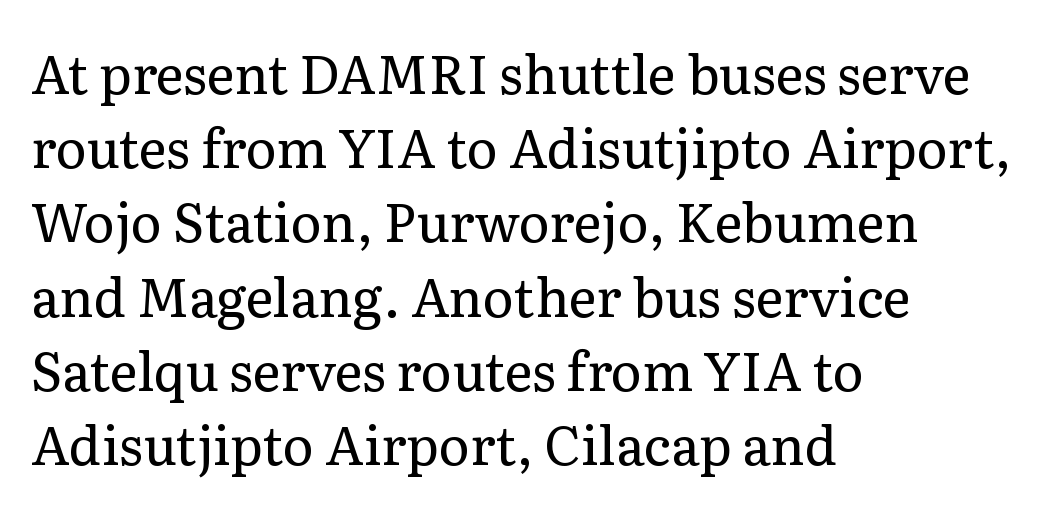
{"serif": "yes", "italic": "no", "bold": "no", "weight": "regular", "width": "normal", "stroke_contrast": "low", "x_height": "medium", "monospaced": "no", "underline": "no", "align": "left", "line_spacing": "normal", "line_spacing_ratio": 1.4, "letter_spacing": "normal", "letter_spacing_em": 0.0, "glyph_px": 53}
